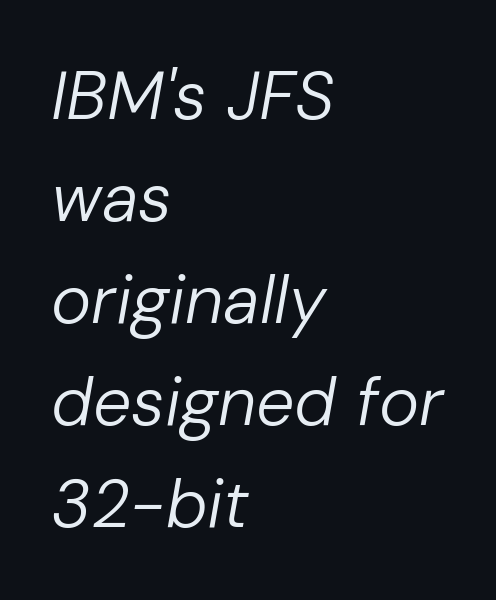
Ink coverage per letter is moderate at most. Visually the block forms a straight wall on the left and a jagged coastline on the right. The designer left line spacing at the default. These lines are rendered in a variable-pitch font. The face used here is rendered with its standard letterfit.
